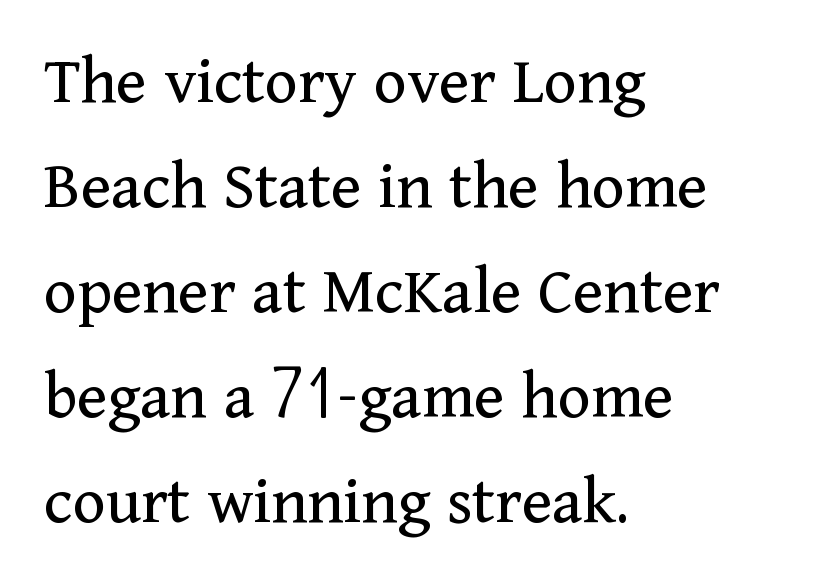
{"serif": "yes", "italic": "no", "bold": "no", "weight": "regular", "width": "normal", "stroke_contrast": "medium", "x_height": "medium", "monospaced": "no", "underline": "no", "align": "left", "line_spacing": "normal", "line_spacing_ratio": 1.5, "letter_spacing": "normal", "letter_spacing_em": 0.0, "glyph_px": 70}
